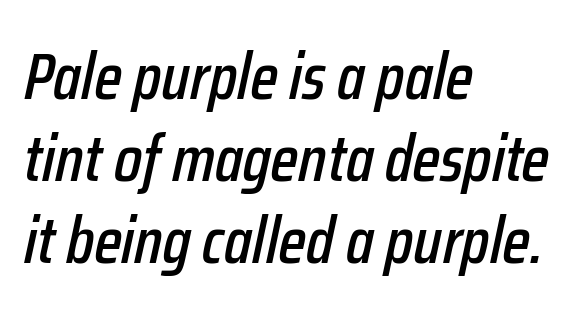
Q: Is the text italic (slanted)? A: Yes, it leans right by about 12 degrees.
Q: Is the text underlined? A: No.
Q: How is the paragraph aligned? A: Left-aligned.
Q: Is the spacing between letters normal or unusually wide? A: Normal.
Q: Width (condensed, normal, or wide)? A: Condensed.
Q: Stroke contrast? A: Low.
Q: x-height? A: Medium.
Q: Monospaced? A: No.
